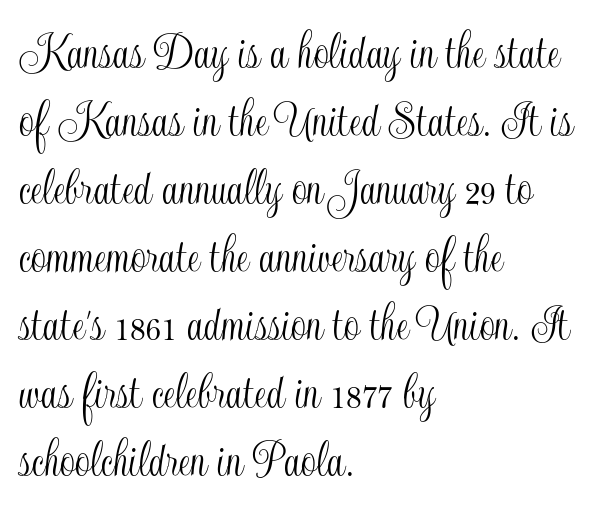
{"width": "condensed", "x_height": "small", "monospaced": "no", "underline": "no", "align": "left", "line_spacing": "normal", "line_spacing_ratio": 1.26, "letter_spacing": "normal", "letter_spacing_em": 0.0, "glyph_px": 54}
